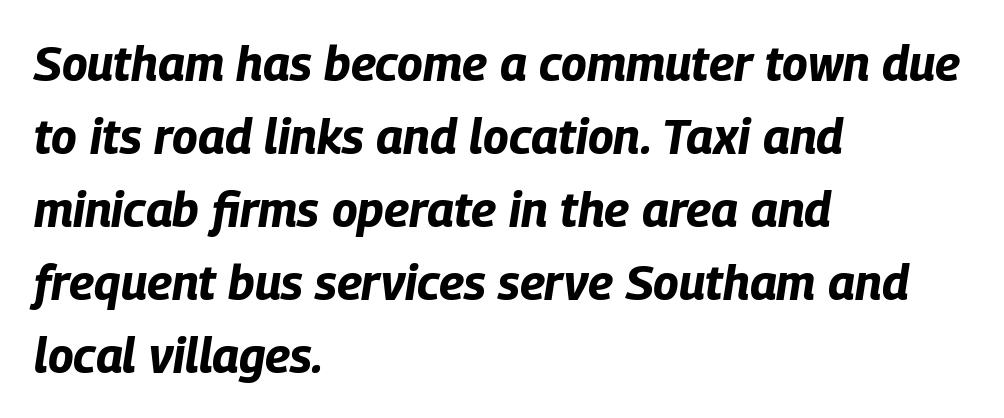
Q: Is the text bold? A: Yes.
Q: Is the text italic (slanted)? A: Yes, it leans right by about 9 degrees.
Q: Is the text underlined? A: No.
Q: How is the paragraph aligned? A: Left-aligned.
Q: Is the spacing between letters normal or unusually wide? A: Normal.
Q: Is the spacing between lines tight, normal or loose? A: Normal.
Q: Width (condensed, normal, or wide)? A: Condensed.
Q: Stroke contrast? A: Low.
Q: x-height? A: Large.
Q: Monospaced? A: No.
